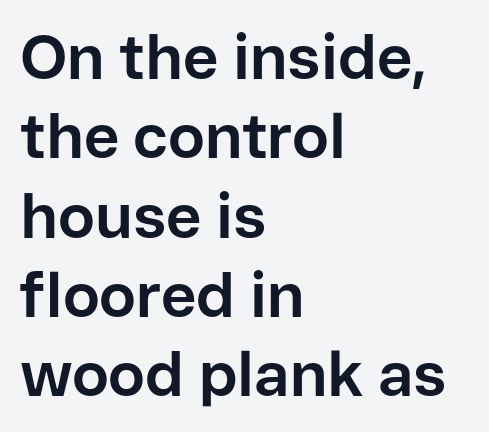
These lines carry a lot of weight — the face is fully bold. Is the block centered? No — it sits flush against the left margin. The typeface chosen for these lines omits serifs. Any mark beneath the type? The region is blank.
